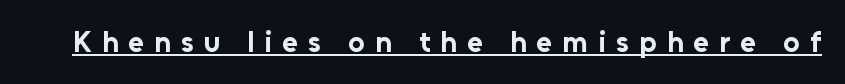
{"serif": "no", "italic": "no", "bold": "yes", "weight": "bold", "width": "normal", "stroke_contrast": "low", "x_height": "medium", "monospaced": "no", "underline": "yes", "letter_spacing": "wide", "letter_spacing_em": 0.35, "glyph_px": 29}
